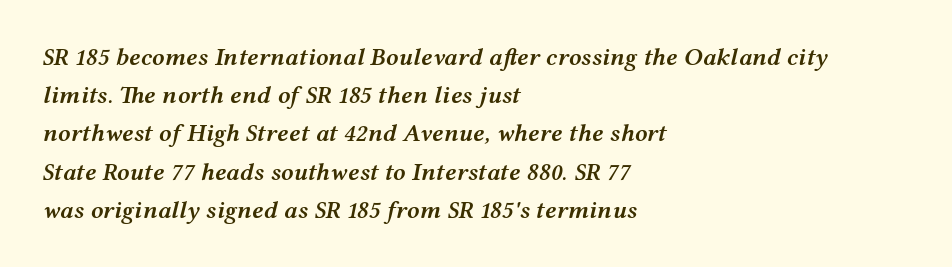
{"italic": "yes", "lean": "right", "slant_degrees": 12, "bold": "semi", "underline": "no", "align": "left", "line_spacing": "normal", "line_spacing_ratio": 1.53, "letter_spacing": "normal", "letter_spacing_em": 0.0, "glyph_px": 25}
